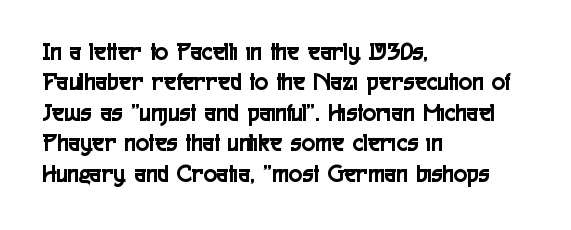
The typography opts for an upright posture over an oblique one. The letterforms sit shoulder to shoulder at normal distance. Compared with a centered layout, this one pins lines to the left instead. Descenders are the only things crossing below the line.
